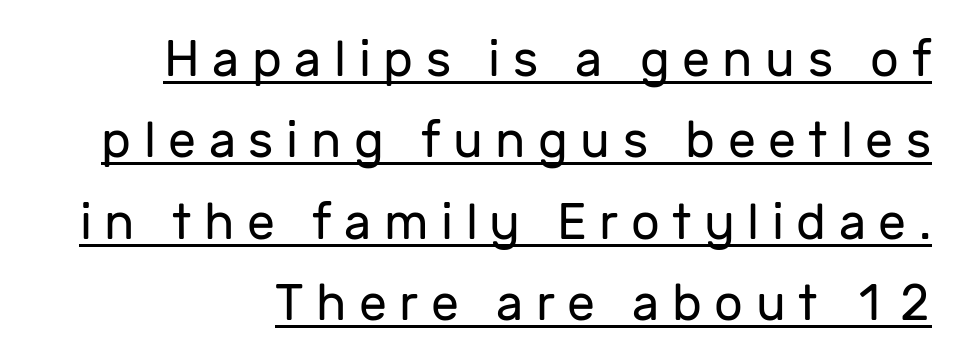
Teacher's note: observe the even right margin — that is flush-right alignment. A typographer would call this underscored text. Stem width sits at or under what a default text font uses. The designer left line spacing at the default. Regarding serifs, this sample does without them. This sample has the flowing, uneven cadence of proportional lettering.
